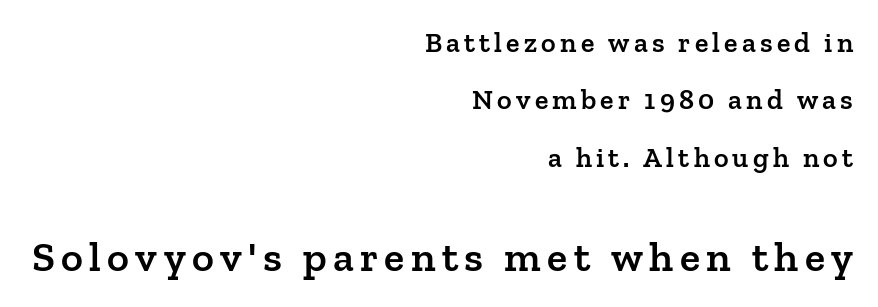
Q: Is the text bold? A: Semi-bold.
Q: Is the text italic (slanted)? A: No, it is upright.
Q: Is the typeface a serif or a sans-serif typeface? A: Serif.
Q: Is the text underlined? A: No.
Q: How is the paragraph aligned? A: Right-aligned.
Q: Is the spacing between lines tight, normal or loose? A: Loose.
Q: Which block of text is set in a larger size, the first (top) or the second (bottom)? A: The second (bottom) one.
Q: Width (condensed, normal, or wide)? A: Normal.
Q: Stroke contrast? A: Low.
Q: x-height? A: Medium.
Q: Monospaced? A: No.
